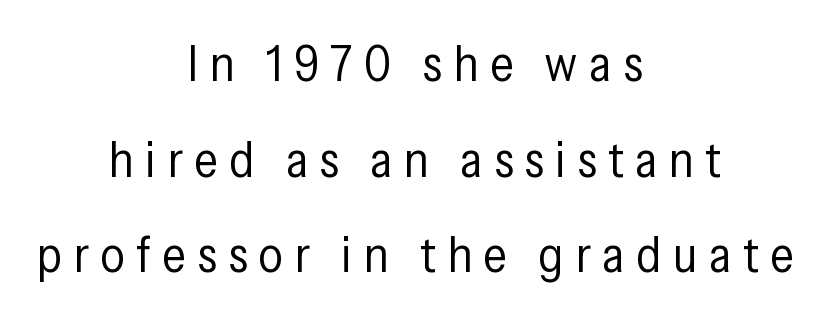
Here the designer chose a conventional face with non-uniform glyph widths. The passage shown is not bold in any degree. Rule under the text: the space is simply empty. The letterforms stand isolated, each surrounded by extra space.
